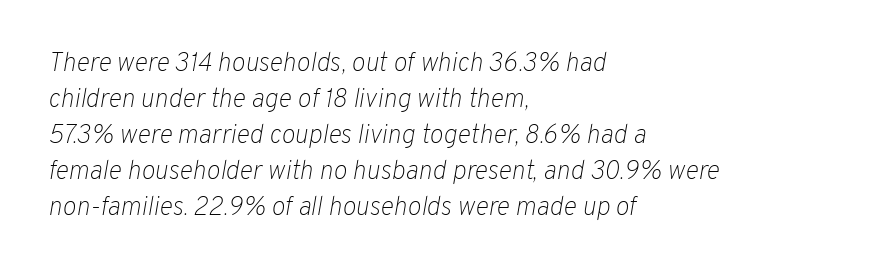
The image shows 26 px text type, italic (leaning right); set left-aligned, normal line spacing (1.38x), normal letter spacing, not underlined.
